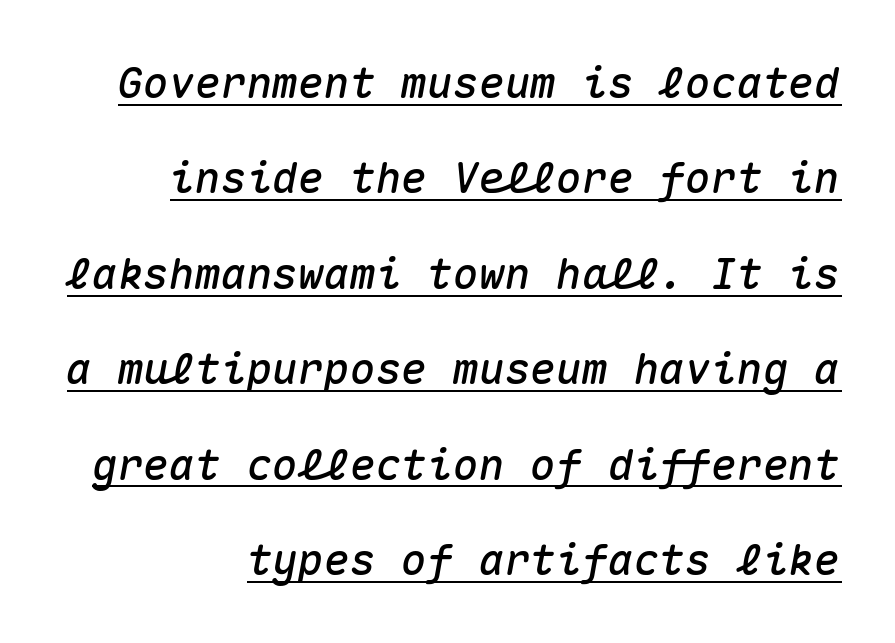
The image shows 43 px text type, italic (leaning right), monospaced; set right-aligned, loose line spacing (2.22x), normal letter spacing, underlined; medium stroke contrast and a medium x-height.
